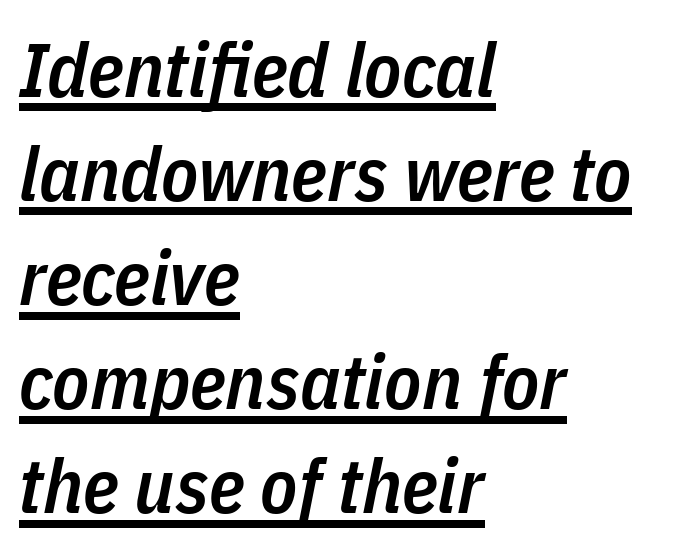
Q: Is the text bold? A: Semi-bold.
Q: Is the text italic (slanted)? A: Yes, it leans right by about 11 degrees.
Q: Is the text underlined? A: Yes.
Q: How is the paragraph aligned? A: Left-aligned.
Q: Is the spacing between letters normal or unusually wide? A: Normal.
Q: Is the spacing between lines tight, normal or loose? A: Normal.
Q: Width (condensed, normal, or wide)? A: Condensed.
Q: Stroke contrast? A: Low.
Q: x-height? A: Medium.
Q: Monospaced? A: No.
